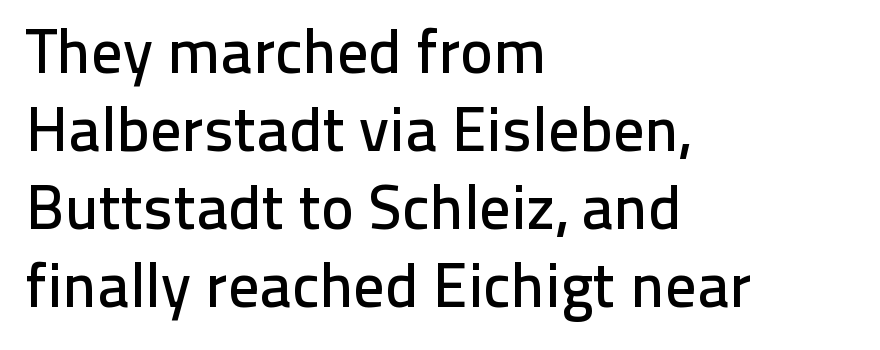
The image shows 62 px sans-serif type, upright; set left-aligned, normal line spacing (1.26x), normal letter spacing, not underlined; low stroke contrast and a medium x-height.
